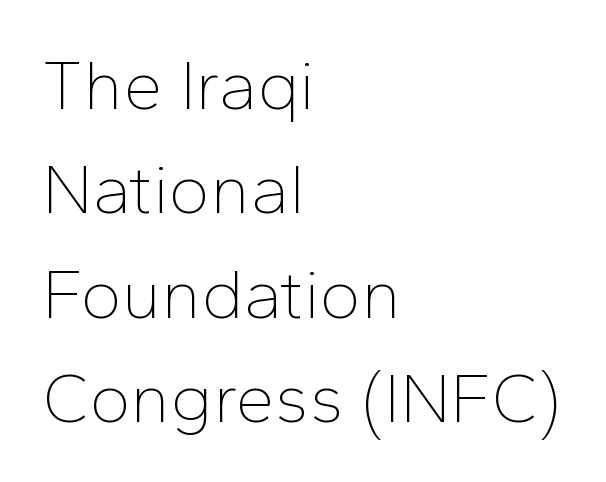
{"serif": "no", "italic": "no", "bold": "no", "weight": "thin", "width": "normal", "stroke_contrast": "low", "x_height": "medium", "monospaced": "no", "underline": "no", "align": "left", "line_spacing": "normal", "line_spacing_ratio": 1.49, "letter_spacing": "normal", "letter_spacing_em": 0.0, "glyph_px": 70}
